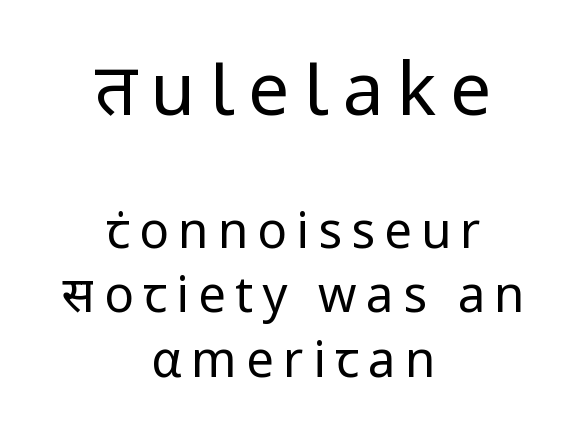
{"serif": "no", "italic": "no", "bold": "no", "weight": "regular", "width": "normal", "stroke_contrast": "low", "x_height": "medium", "monospaced": "no", "underline": "no", "align": "center", "line_spacing": "normal", "line_spacing_ratio": 1.32, "larger_block": "first", "size_ratio": 1.49, "glyph_px": 73}
